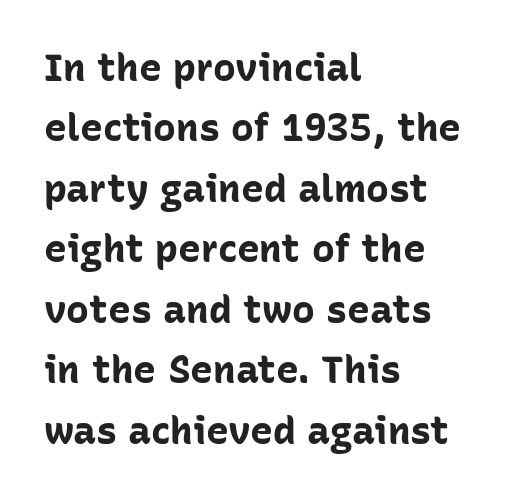
Q: Is the text bold? A: Yes.
Q: Is the text italic (slanted)? A: No, it is upright.
Q: Is the typeface a serif or a sans-serif typeface? A: Sans-serif.
Q: Is the text underlined? A: No.
Q: How is the paragraph aligned? A: Left-aligned.
Q: Is the spacing between letters normal or unusually wide? A: Normal.
Q: Is the spacing between lines tight, normal or loose? A: Normal.
Q: Width (condensed, normal, or wide)? A: Normal.
Q: Stroke contrast? A: Low.
Q: x-height? A: Medium.
Q: Monospaced? A: No.
